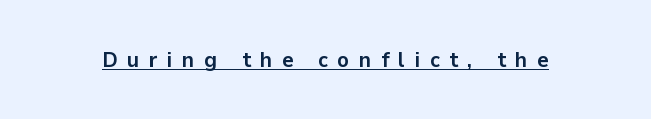
The image shows 22 px bold type, upright; set unusually wide letter spacing (+0.43 em), underlined.
